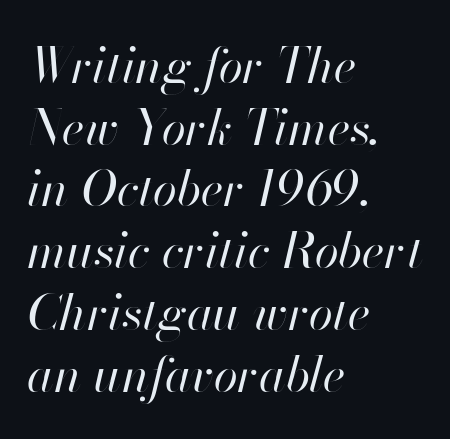
The image shows 49 px regular-weight type, italic (leaning right); set left-aligned, normal line spacing (1.26x), normal letter spacing, not underlined; high stroke contrast and a small x-height.
